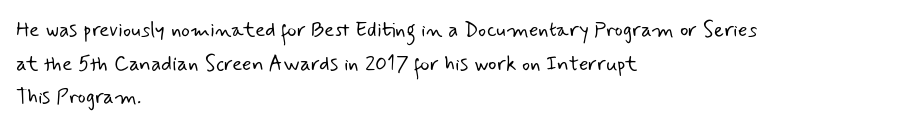
Q: Is the text bold? A: No.
Q: Is the text underlined? A: No.
Q: How is the paragraph aligned? A: Left-aligned.
Q: Is the spacing between letters normal or unusually wide? A: Normal.
Q: Is the spacing between lines tight, normal or loose? A: Normal.
